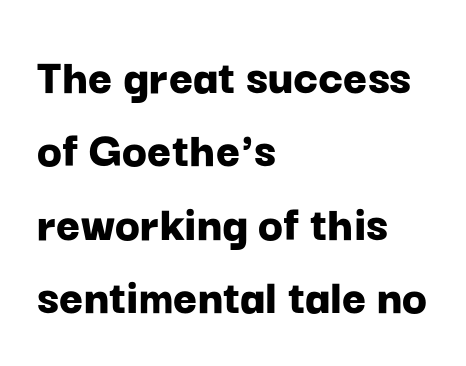
No extra tracking has been applied to these lines. Each letter keeps its own natural width here, so spacing adapts to shape. A sans-serif font was chosen for this passage. Leftover space on each line is placed entirely after the last word. Bare-footed words on every line.
